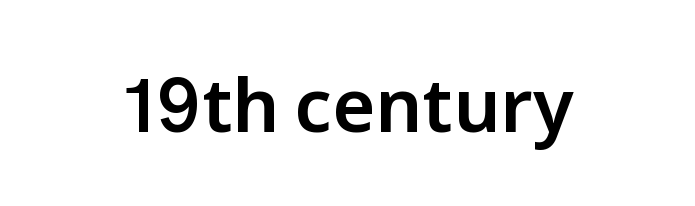
Q: Is the text italic (slanted)? A: No, it is upright.
Q: Is the typeface a serif or a sans-serif typeface? A: Sans-serif.
Q: Is the text underlined? A: No.
Q: Is the spacing between letters normal or unusually wide? A: Normal.
Q: Width (condensed, normal, or wide)? A: Normal.
Q: Stroke contrast? A: Low.
Q: x-height? A: Medium.
Q: Monospaced? A: No.
